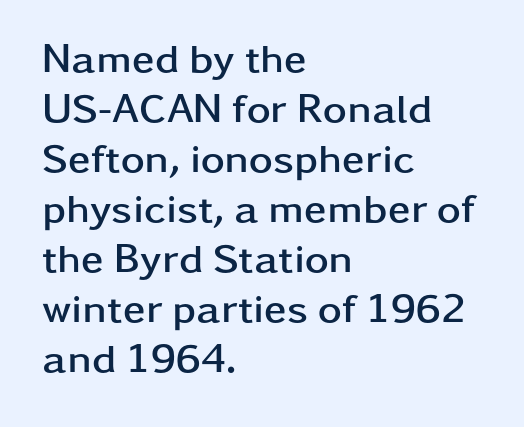
The image shows 41 px semibold, wide sans-serif type, upright; set left-aligned, line spacing 1.22x, normal letter spacing, not underlined; low stroke contrast and a medium x-height.
